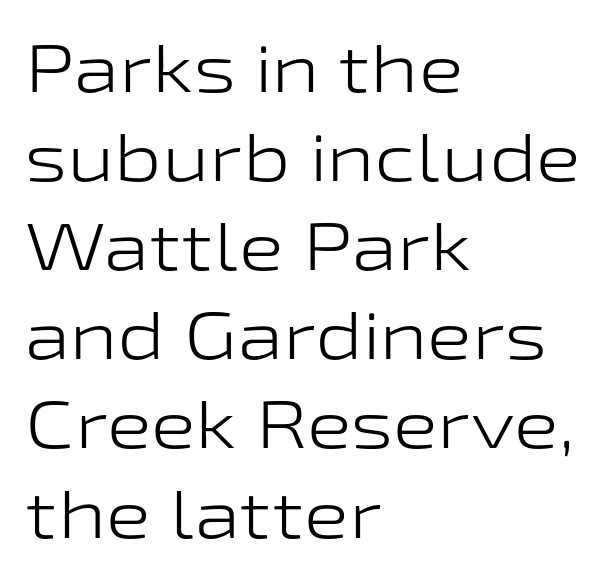
Q: Is the text bold? A: No.
Q: Is the text italic (slanted)? A: No, it is upright.
Q: Is the typeface a serif or a sans-serif typeface? A: Sans-serif.
Q: Is the text underlined? A: No.
Q: How is the paragraph aligned? A: Left-aligned.
Q: Is the spacing between letters normal or unusually wide? A: Normal.
Q: Is the spacing between lines tight, normal or loose? A: Normal.
Q: Width (condensed, normal, or wide)? A: Wide.
Q: Stroke contrast? A: Low.
Q: x-height? A: Medium.
Q: Monospaced? A: No.
